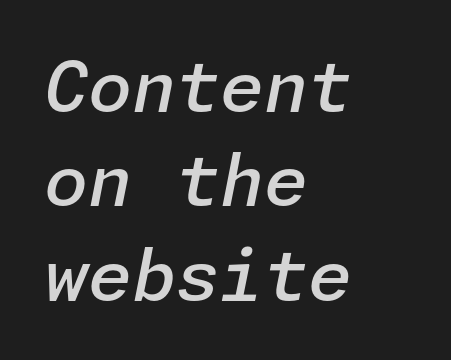
Rule under the text: the space is simply empty. Every row of glyphs begins at an identical x-position on the left. Line spacing here is normal. Notice the strokes are somewhat thickened but not fully heavy: this is a semibold.
